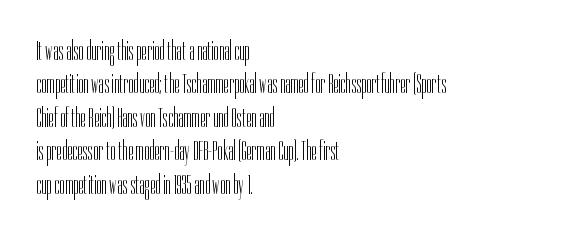
{"italic": "no", "bold": "no", "underline": "no", "align": "left", "line_spacing_ratio": 1.24, "letter_spacing": "normal", "letter_spacing_em": 0.0, "glyph_px": 27}
